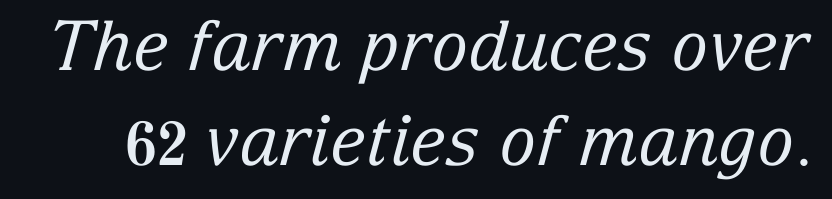
The image shows 69 px regular-weight serif type, italic (leaning right); set normal line spacing (1.37x), normal letter spacing, not underlined; low stroke contrast and a medium x-height.
